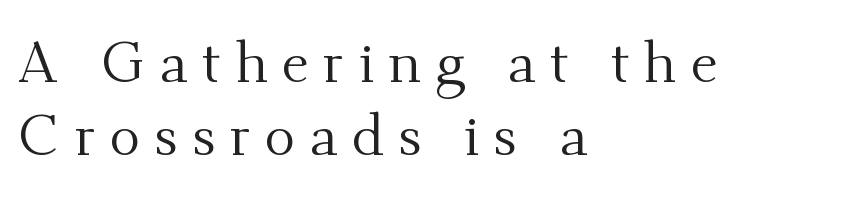
The image shows 58 px regular-weight serif type, upright; set left-aligned, normal line spacing (1.26x), unusually wide letter spacing (+0.24 em), not underlined; medium stroke contrast and a small x-height.
